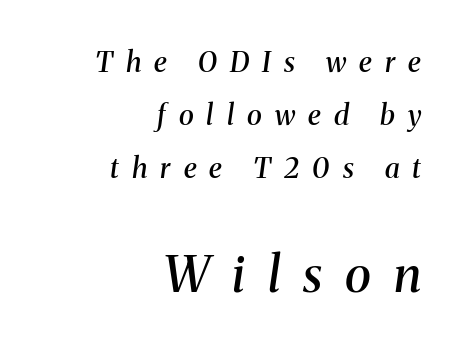
{"serif": "yes", "italic": "yes", "lean": "right", "slant_degrees": 8, "bold": "semi", "weight": "semibold", "width": "normal", "stroke_contrast": "medium", "x_height": "medium", "monospaced": "no", "underline": "no", "align": "right", "line_spacing": "loose", "line_spacing_ratio": 1.9, "letter_spacing": "wide", "letter_spacing_em": 0.47, "larger_block": "second", "size_ratio": 1.75, "glyph_px": 49}
